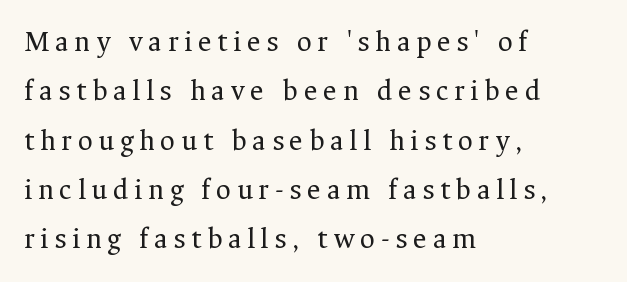
{"serif": "yes", "italic": "no", "bold": "no", "weight": "regular", "width": "normal", "stroke_contrast": "medium", "x_height": "medium", "monospaced": "no", "underline": "no", "align": "left", "line_spacing": "normal", "line_spacing_ratio": 1.7, "letter_spacing": "wide", "letter_spacing_em": 0.2, "glyph_px": 29}
